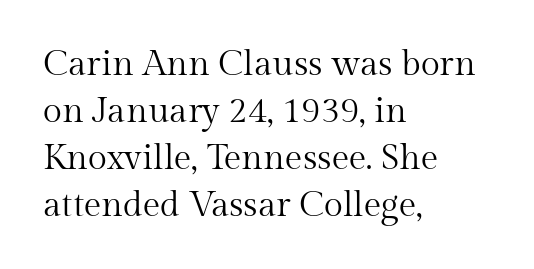
The image shows 35 px regular-weight serif type, upright; set left-aligned, normal line spacing (1.34x), normal letter spacing, not underlined; medium stroke contrast and a medium x-height.
